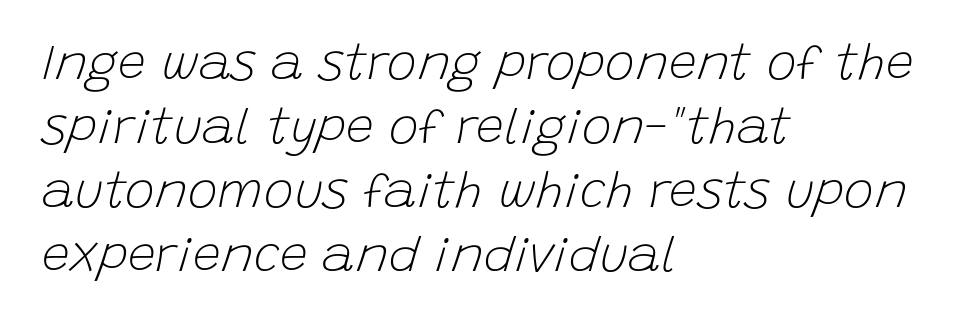
{"italic": "yes", "lean": "right", "slant_degrees": 15, "bold": "no", "weight": "light", "width": "normal", "stroke_contrast": "low", "x_height": "large", "monospaced": "no", "underline": "no", "align": "left", "line_spacing": "normal", "line_spacing_ratio": 1.28, "letter_spacing": "normal", "letter_spacing_em": 0.0, "glyph_px": 50}
